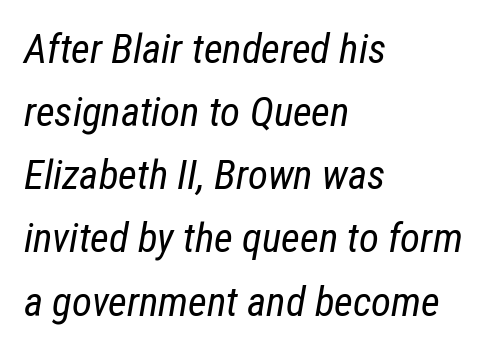
Rows of type keep a routine distance in the vertical direction. These lines stack with their left ends in a neat column. Proportional: the letters do not fall into vertical columns. This is oblique type, the kind used for emphasis or titles. Weight class: somewhere from thin through regular. Words appear dense and cohesive because spacing is normal.
